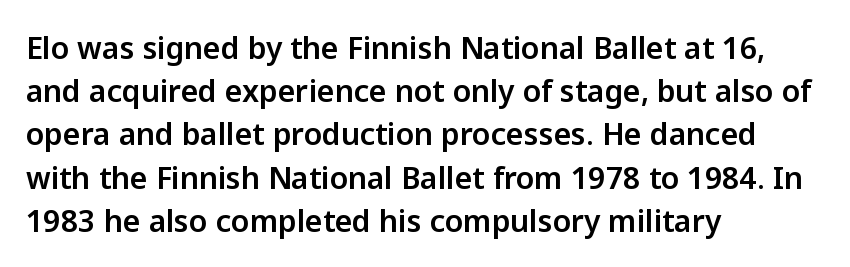
{"serif": "no", "italic": "no", "width": "normal", "stroke_contrast": "low", "x_height": "medium", "monospaced": "no", "underline": "no", "align": "left", "line_spacing": "normal", "line_spacing_ratio": 1.44, "letter_spacing": "normal", "letter_spacing_em": 0.0, "glyph_px": 30}
